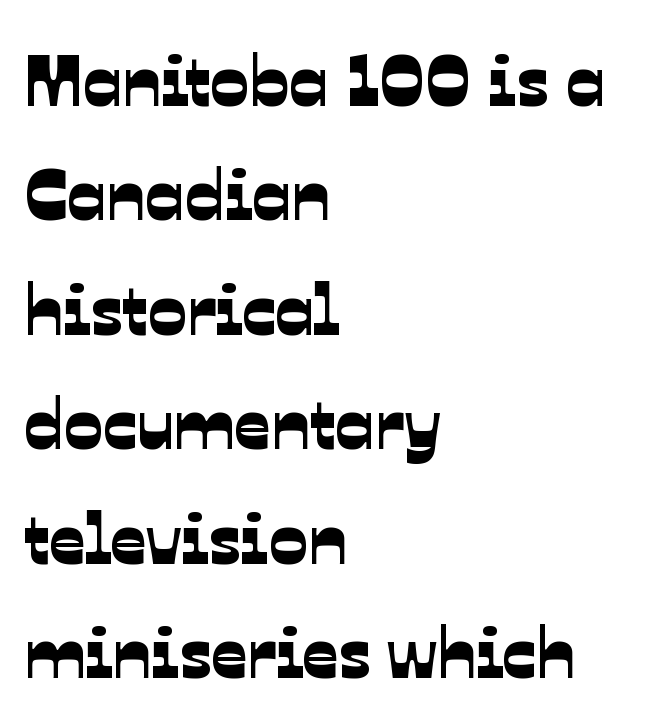
The face used here is proportionally spaced, like ordinary book or web type. Underlining? Definitely not there. One glance says typical: line gaps are just what's usual. You could call the tracking neutral — neither tight nor loose.
